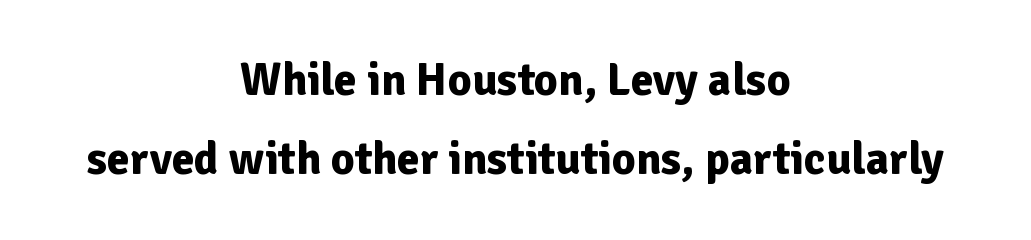
Q: Is the text bold? A: Yes.
Q: Is the text italic (slanted)? A: No, it is upright.
Q: Is the typeface a serif or a sans-serif typeface? A: Sans-serif.
Q: Is the text underlined? A: No.
Q: How is the paragraph aligned? A: Centered.
Q: Is the spacing between letters normal or unusually wide? A: Normal.
Q: Width (condensed, normal, or wide)? A: Normal.
Q: Stroke contrast? A: Low.
Q: x-height? A: Medium.
Q: Monospaced? A: No.
